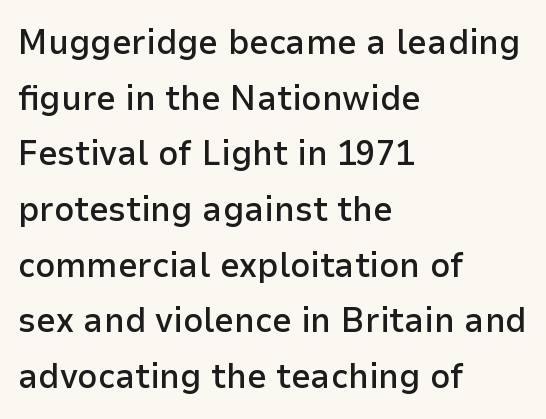
Q: Is the text bold? A: Semi-bold.
Q: Is the text italic (slanted)? A: No, it is upright.
Q: Is the typeface a serif or a sans-serif typeface? A: Sans-serif.
Q: Is the text underlined? A: No.
Q: How is the paragraph aligned? A: Left-aligned.
Q: Is the spacing between letters normal or unusually wide? A: Normal.
Q: Is the spacing between lines tight, normal or loose? A: Normal.
Q: Width (condensed, normal, or wide)? A: Normal.
Q: Stroke contrast? A: Low.
Q: x-height? A: Medium.
Q: Monospaced? A: No.
